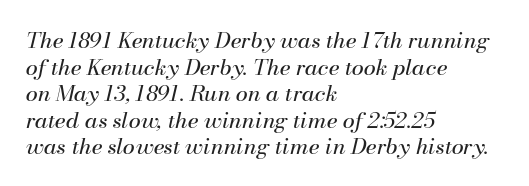
{"italic": "yes", "lean": "right", "slant_degrees": 13, "bold": "no", "underline": "no", "align": "left", "line_spacing_ratio": 1.21, "letter_spacing": "normal", "letter_spacing_em": 0.0, "glyph_px": 22}
